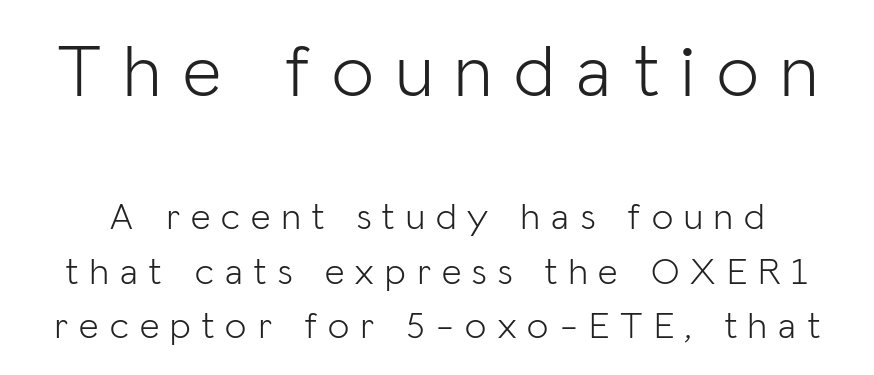
Q: Is the text bold? A: No.
Q: Is the text italic (slanted)? A: No, it is upright.
Q: Is the typeface a serif or a sans-serif typeface? A: Sans-serif.
Q: Is the text underlined? A: No.
Q: Is the spacing between letters normal or unusually wide? A: Unusually wide.
Q: Is the spacing between lines tight, normal or loose? A: Normal.
Q: Which block of text is set in a larger size, the first (top) or the second (bottom)? A: The first (top) one.
Q: Width (condensed, normal, or wide)? A: Normal.
Q: Stroke contrast? A: Low.
Q: x-height? A: Medium.
Q: Monospaced? A: No.
